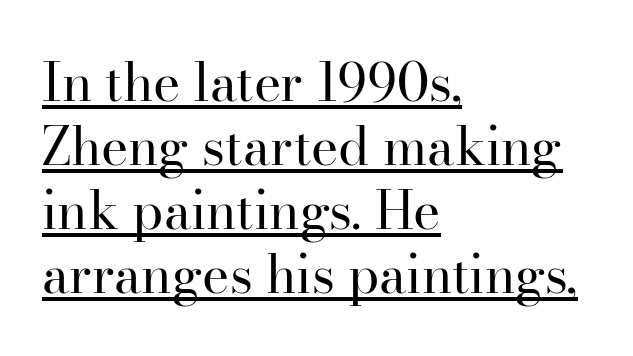
Yep, those are serifs on the letters. Does a line run under the words? Yes, clearly. The face used here is proportionally spaced, like ordinary book or web type. The gaps between neighbouring characters are ordinary and unremarkable. Line starts are locked; line ends wander.
